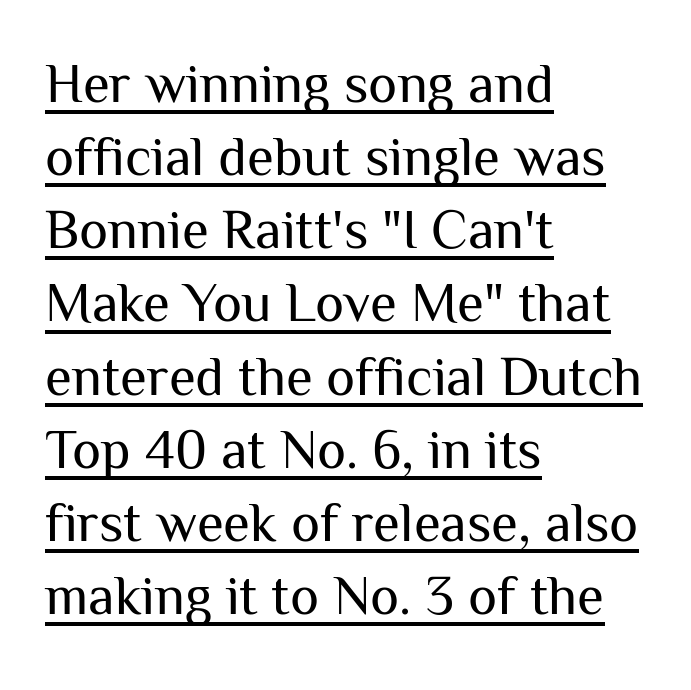
Q: Is the text bold? A: No.
Q: Is the text italic (slanted)? A: No, it is upright.
Q: Is the typeface a serif or a sans-serif typeface? A: Sans-serif.
Q: Is the text underlined? A: Yes.
Q: How is the paragraph aligned? A: Left-aligned.
Q: Is the spacing between letters normal or unusually wide? A: Normal.
Q: Is the spacing between lines tight, normal or loose? A: Normal.
Q: Width (condensed, normal, or wide)? A: Normal.
Q: Stroke contrast? A: Medium.
Q: x-height? A: Medium.
Q: Monospaced? A: No.
